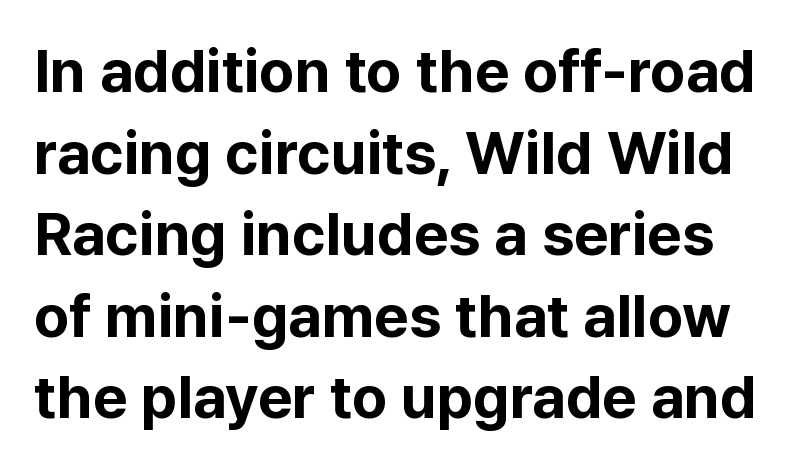
No feet cap the strokes, marking this as sans-serif type. These lines sit exactly where default settings would place them. The passage shown has conventional tracking throughout. I'd describe the lettering as bold — thick and assertive.
